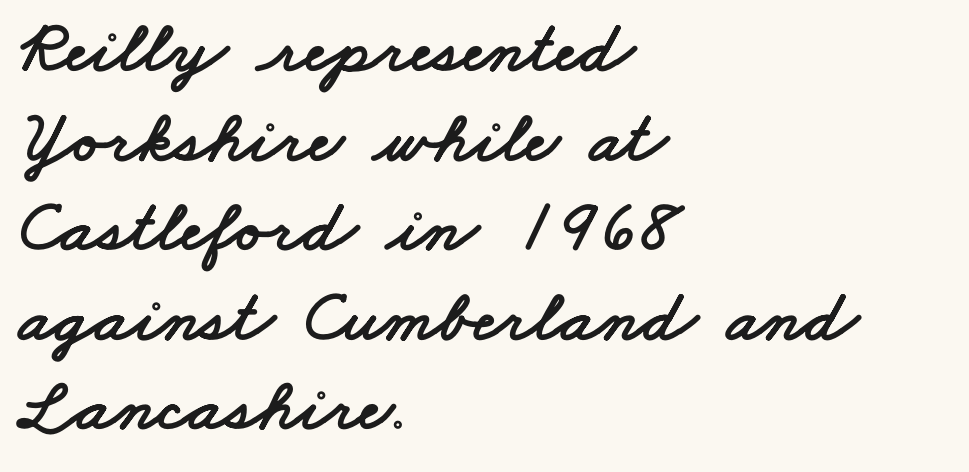
The image shows 74 px wide sans-serif type; set left-aligned, line spacing 1.21x, normal letter spacing, not underlined; low stroke contrast and a small x-height.
